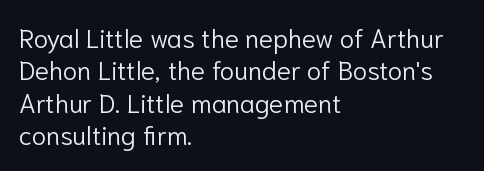
The image shows 26 px text type, upright; set left-aligned, normal line spacing (1.25x), normal letter spacing, not underlined.
